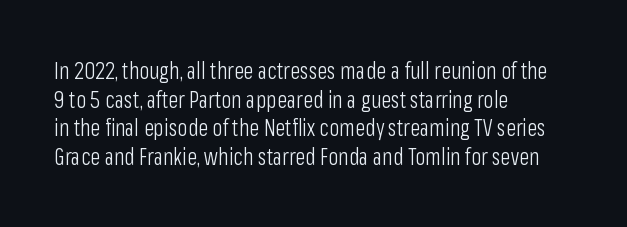
The lines sit at an ordinary, default distance from one another. The text block is weighted toward the left margin, trailing off unevenly rightward. Tracking value appears to be zero — textbook default spacing. Has an underline been added? It has not. Stroke mass is kept to a normal reading level or below.
